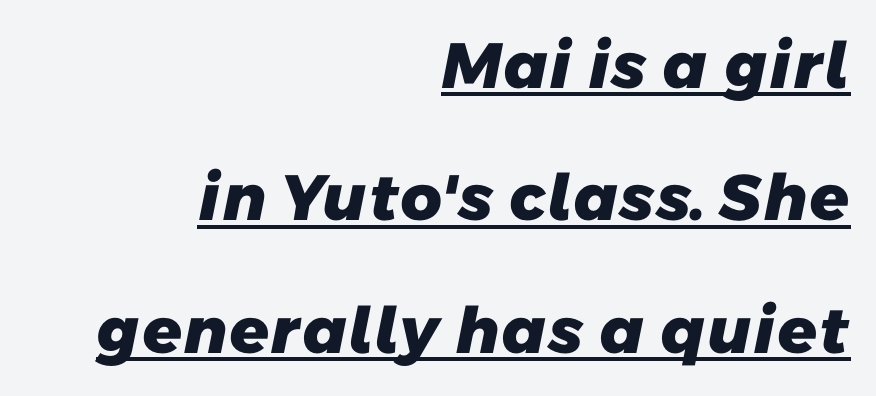
{"serif": "no", "bold": "yes", "weight": "heavy", "width": "normal", "stroke_contrast": "low", "x_height": "medium", "monospaced": "no", "underline": "yes", "align": "right", "line_spacing": "loose", "line_spacing_ratio": 2.07, "letter_spacing": "normal", "letter_spacing_em": 0.0, "glyph_px": 64}
